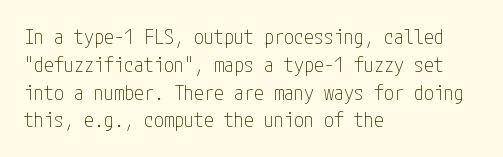
Q: Is the text bold? A: No.
Q: Is the text italic (slanted)? A: No, it is upright.
Q: Is the text underlined? A: No.
Q: How is the paragraph aligned? A: Left-aligned.
Q: Is the spacing between letters normal or unusually wide? A: Normal.
Q: Is the spacing between lines tight, normal or loose? A: Normal.
